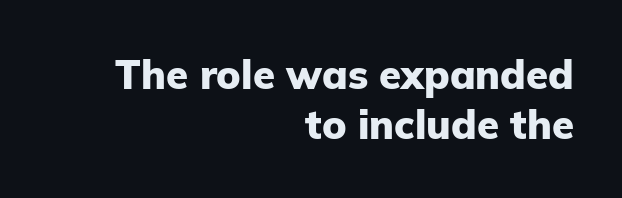
The image shows 40 px heavy sans-serif type, upright; set right-aligned, normal line spacing (1.26x), normal letter spacing, not underlined; low stroke contrast and a medium x-height.
